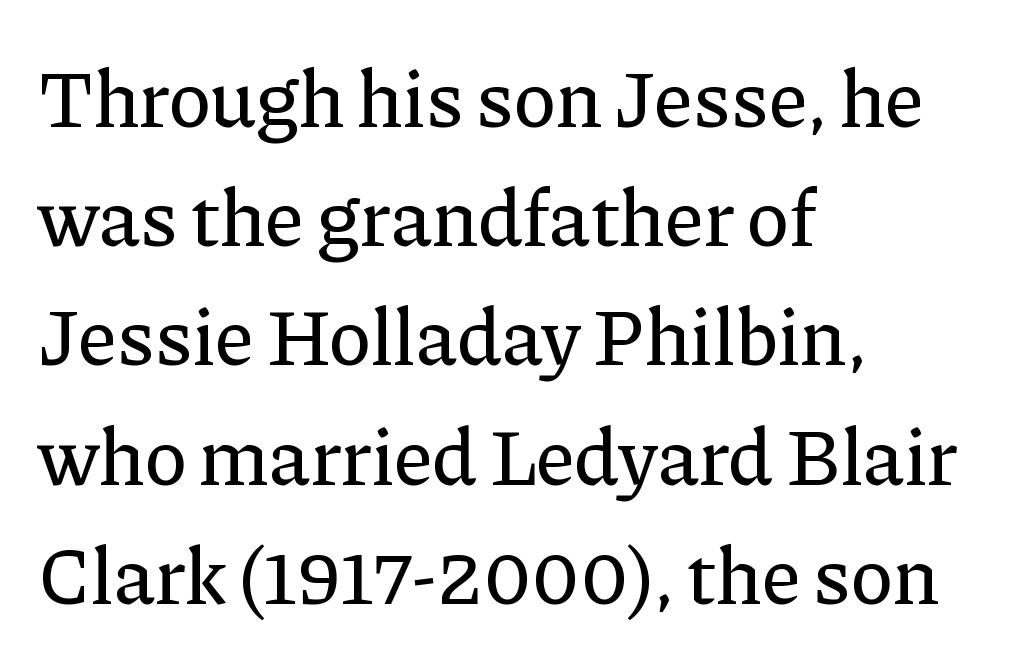
{"serif": "yes", "italic": "no", "width": "normal", "stroke_contrast": "low", "x_height": "medium", "monospaced": "no", "underline": "no", "align": "left", "line_spacing": "normal", "line_spacing_ratio": 1.49, "letter_spacing": "normal", "letter_spacing_em": 0.0, "glyph_px": 80}
